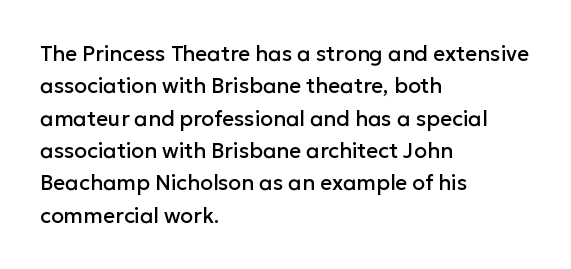
The image shows 21 px text type, upright; set left-aligned, normal line spacing (1.54x), normal letter spacing, not underlined.
